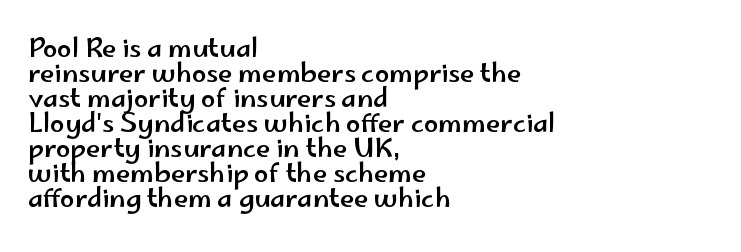
The image shows 26 px text type, upright; set left-aligned, tight line spacing (0.96x), normal letter spacing, not underlined.
